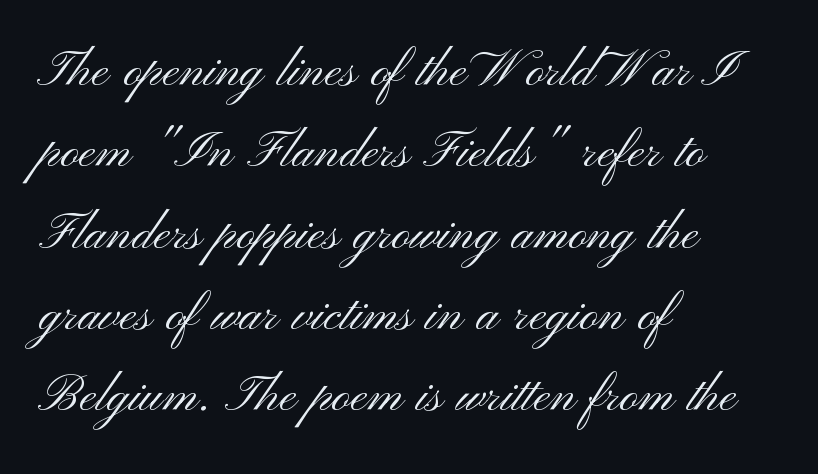
The passage shown is typed in a proportional face where columns would drift. Unmarked baselines from the first word to the last. In CSS terms this would be text-align: left.
